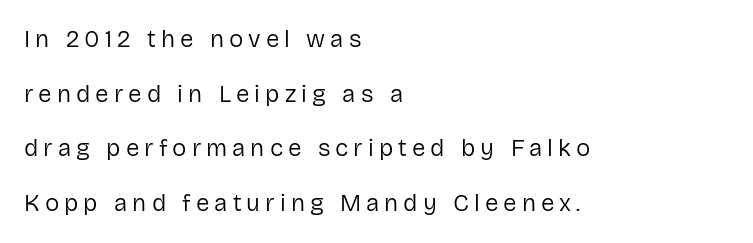
Regarding leading, the lines here are spaced well apart. This sample uses an upright cut, with every glyph sitting square on the baseline. The passage shown is not underscored anywhere. Honestly, the letter spacing is so wide it's the main thing you notice. Each stroke keeps to a modest, everyday thickness or less.
